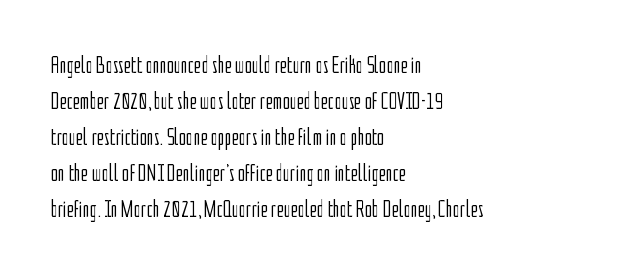
{"italic": "no", "bold": "no", "underline": "no", "align": "left", "line_spacing": "normal", "line_spacing_ratio": 1.5, "letter_spacing": "normal", "letter_spacing_em": 0.0, "glyph_px": 24}
